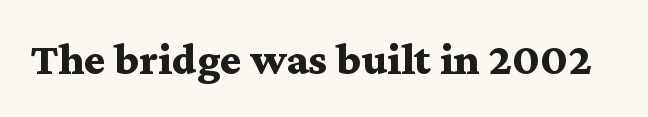
{"serif": "yes", "italic": "no", "bold": "yes", "weight": "bold", "width": "wide", "stroke_contrast": "medium", "x_height": "medium", "monospaced": "no", "underline": "no", "letter_spacing": "normal", "letter_spacing_em": 0.0, "glyph_px": 45}
